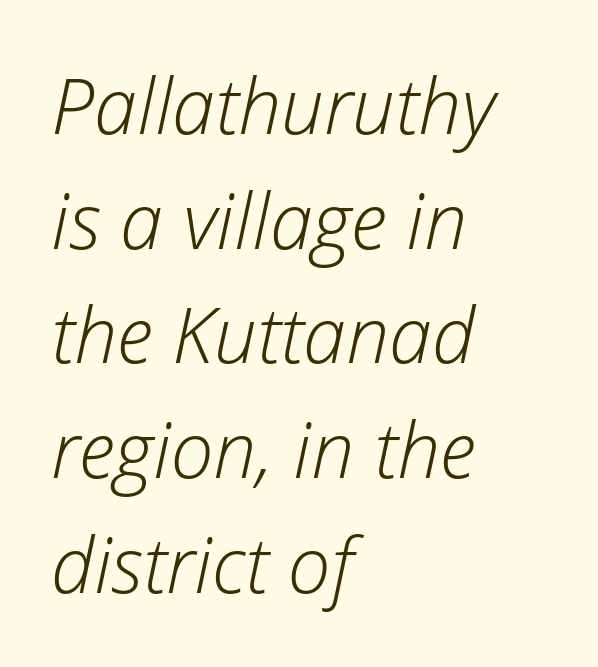
No extra tracking has been applied to these lines. Leading: standard. Honestly, there is no underline to notice here at all. These lines were composed using italics. The passage is arranged the way most books set body copy — flush left. Each letter keeps its own natural width here, so spacing adapts to shape.
